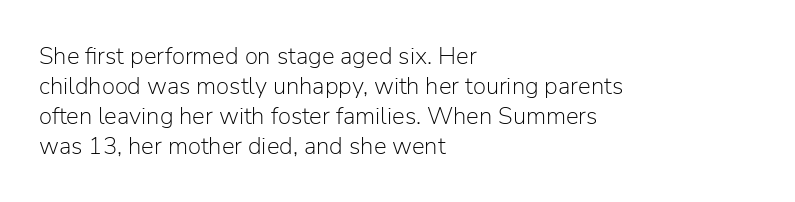
Honestly, there is no underline to notice here at all. The font's upright variant was chosen for this text. Horizontally, the lines are justified to the leading edge only. Bold? No — there's no thickening of the strokes.
